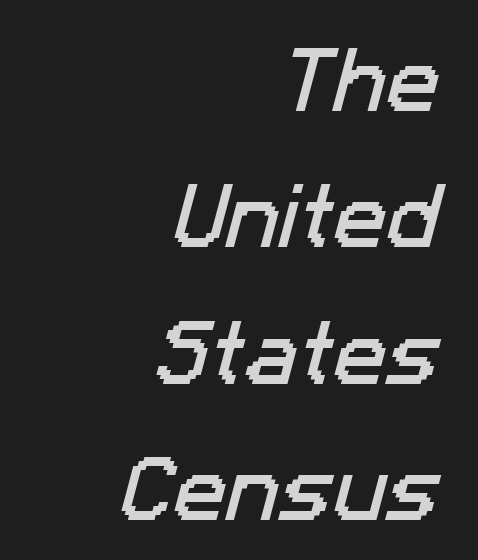
The strip under each line holds only bare page. Spacing verdict: proportional, widths tailored to each character. The leading is generous, giving the passage an open texture. Visually the block forms a straight wall on the right and a jagged coastline on the left. In terms of letterform style, serifs are entirely absent. Caption: standard tracking, unaltered.
